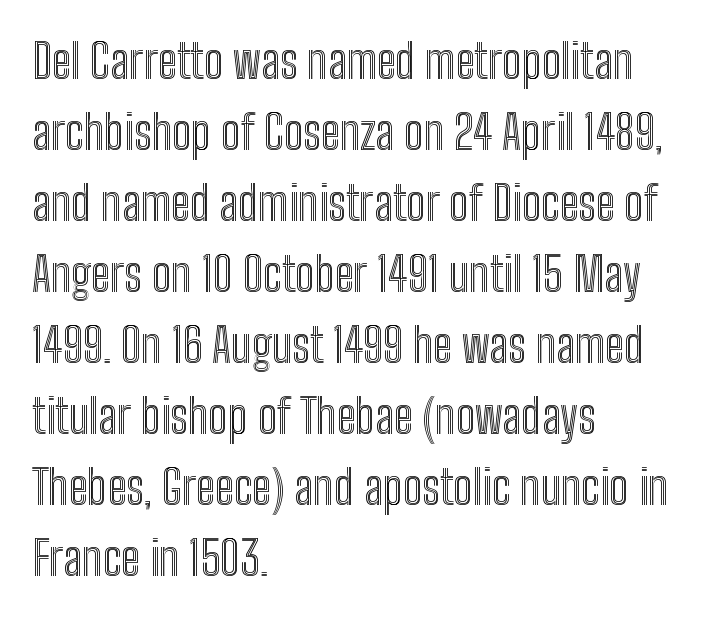
The image shows 47 px condensed type, upright; set left-aligned, normal line spacing (1.51x), normal letter spacing, not underlined; a medium x-height.
